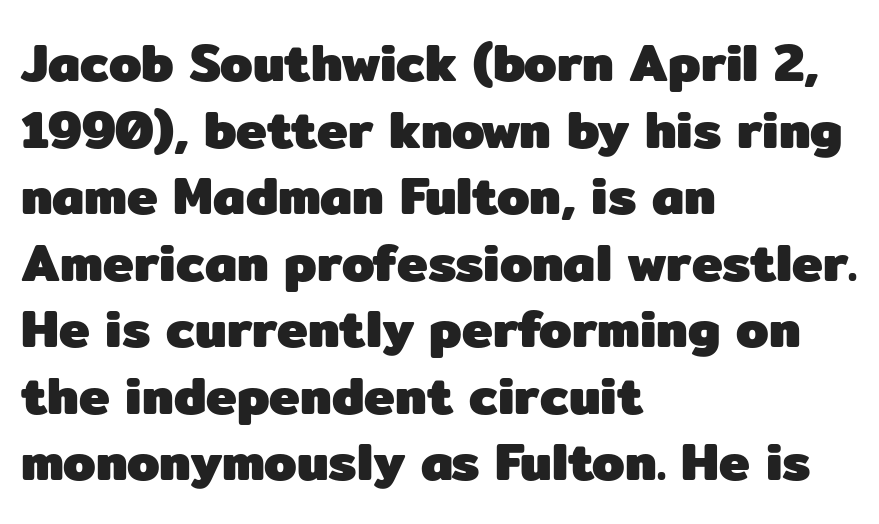
Nobody drew a line under any word here. How are the letters spaced? Ordinarily, with no added tracking. These lines carry a lot of weight — the face is fully bold. A roman cut, with each character standing at attention. Line starts are locked; line ends wander.
